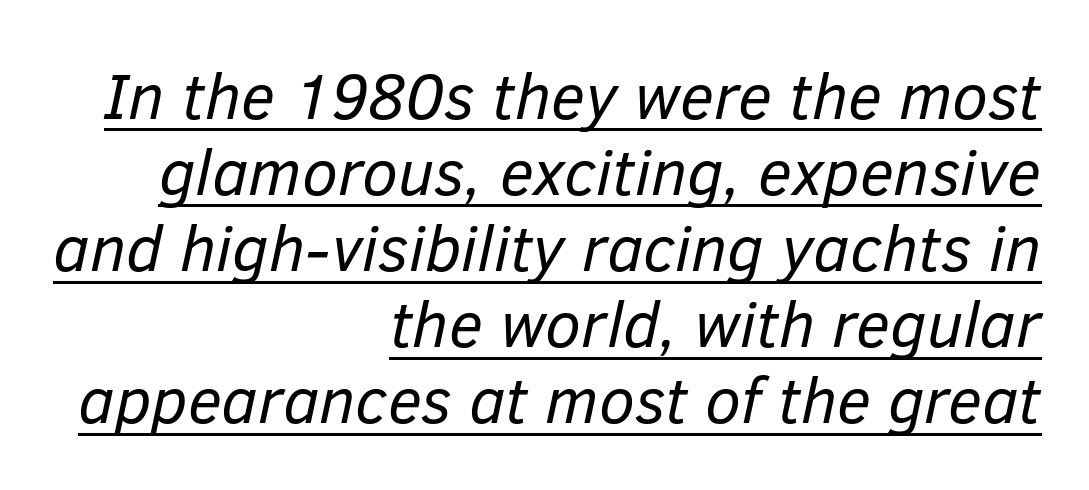
Q: Is the text bold? A: No.
Q: Is the text italic (slanted)? A: Yes, it leans right by about 12 degrees.
Q: Is the text underlined? A: Yes.
Q: How is the paragraph aligned? A: Right-aligned.
Q: Is the spacing between letters normal or unusually wide? A: Normal.
Q: Width (condensed, normal, or wide)? A: Normal.
Q: Stroke contrast? A: Low.
Q: x-height? A: Medium.
Q: Monospaced? A: No.
